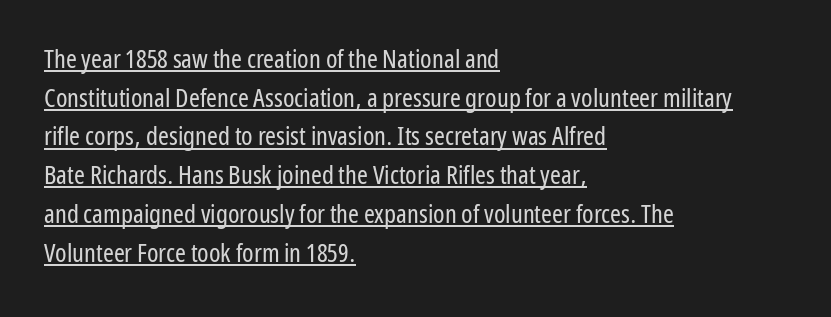
Ink coverage per letter is moderate at most. You can see a thin bar hugging the bottom of the glyphs. Every row of glyphs begins at an identical x-position on the left. The block of text has a typical density, with ordinary space between rows. No italicization has been applied; the sample stays upright.
